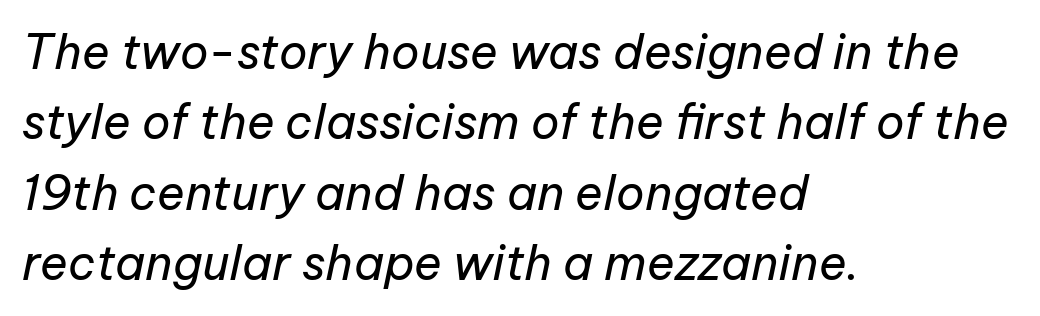
The rendering keeps characters at their native spacing. Slanted lettering throughout. Horizontally, the lines are justified to the leading edge only. Descenders are the only things crossing below the line.
